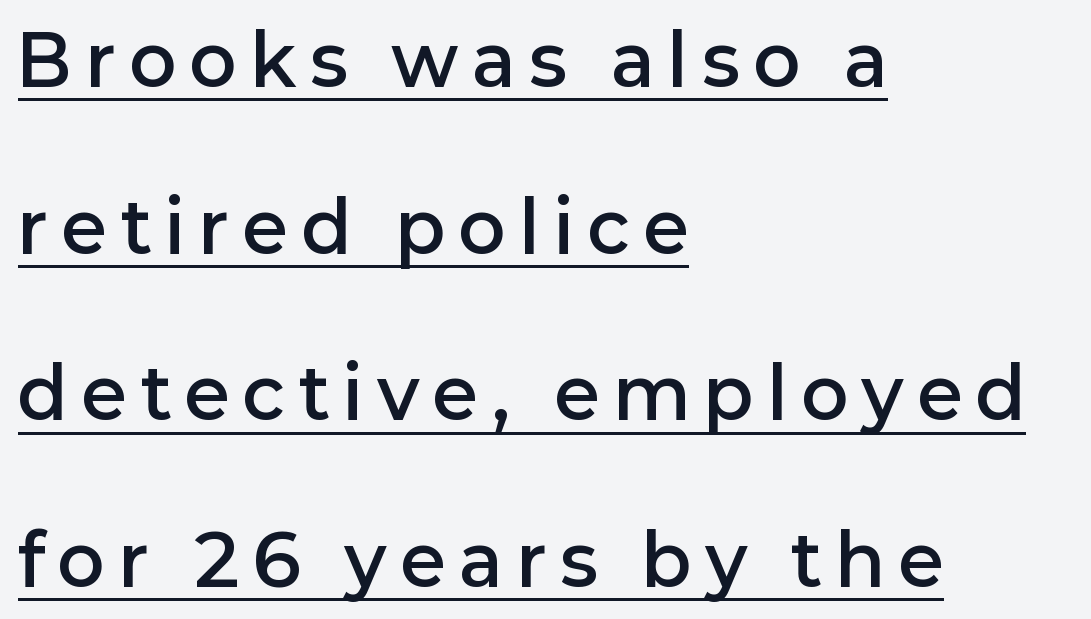
{"serif": "no", "italic": "no", "bold": "semi", "weight": "semibold", "width": "normal", "stroke_contrast": "low", "x_height": "medium", "monospaced": "no", "underline": "yes", "align": "left", "line_spacing": "loose", "line_spacing_ratio": 2.38, "letter_spacing": "wide", "letter_spacing_em": 0.21, "glyph_px": 70}
